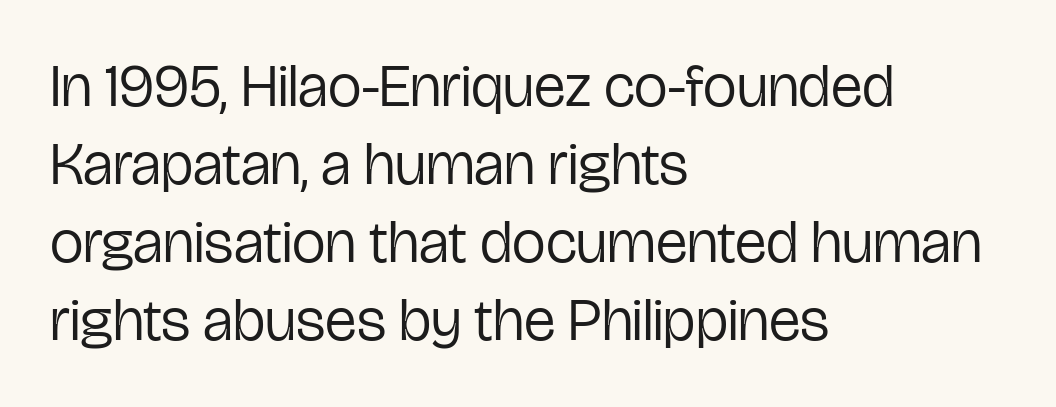
The baseline area is clear. To sum up the face: it is a sans, with no serifs. The passage shown has conventional tracking throughout. The rag falls on the right side of this text block.
